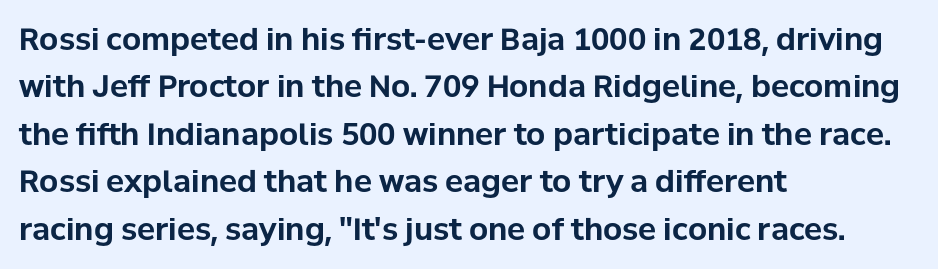
The image shows 30 px bold sans-serif type, upright; set left-aligned, normal line spacing (1.58x), normal letter spacing, not underlined; low stroke contrast and a medium x-height.
